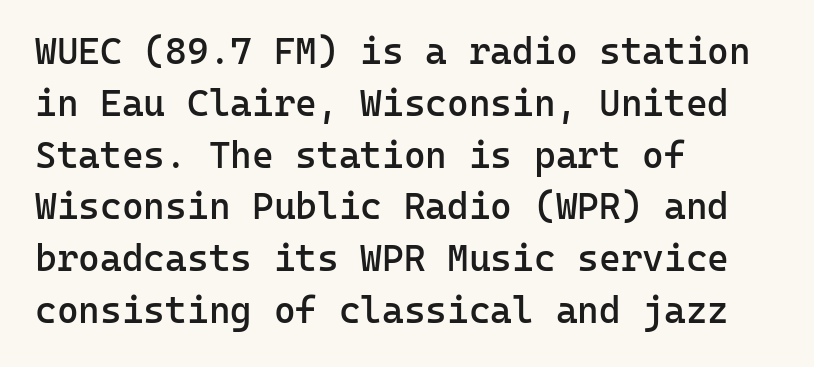
{"serif": "no", "italic": "no", "bold": "semi", "weight": "semibold", "width": "normal", "stroke_contrast": "low", "x_height": "medium", "monospaced": "yes", "underline": "no", "align": "left", "line_spacing": "normal", "line_spacing_ratio": 1.4, "letter_spacing": "normal", "letter_spacing_em": 0.0, "glyph_px": 37}
